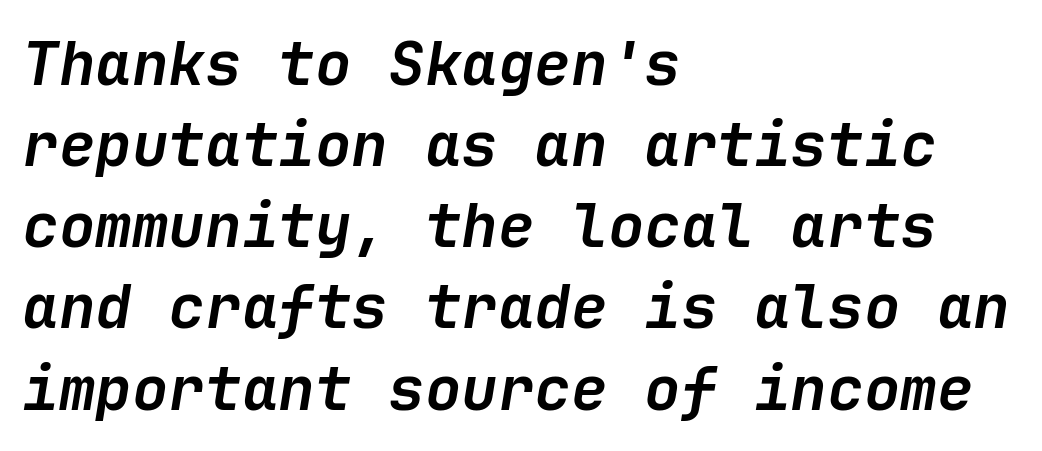
The image shows 61 px semibold type, italic (leaning right); set left-aligned, normal line spacing (1.33x), normal letter spacing, not underlined; low stroke contrast and a medium x-height.
